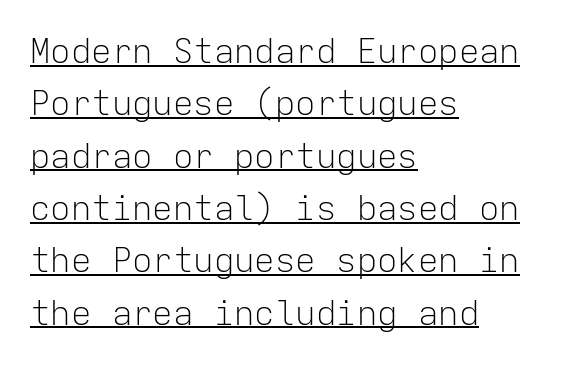
{"serif": "no", "italic": "no", "bold": "no", "weight": "light", "width": "normal", "stroke_contrast": "low", "x_height": "medium", "monospaced": "yes", "underline": "yes", "align": "left", "line_spacing": "normal", "line_spacing_ratio": 1.54, "letter_spacing": "normal", "letter_spacing_em": 0.0, "glyph_px": 34}
